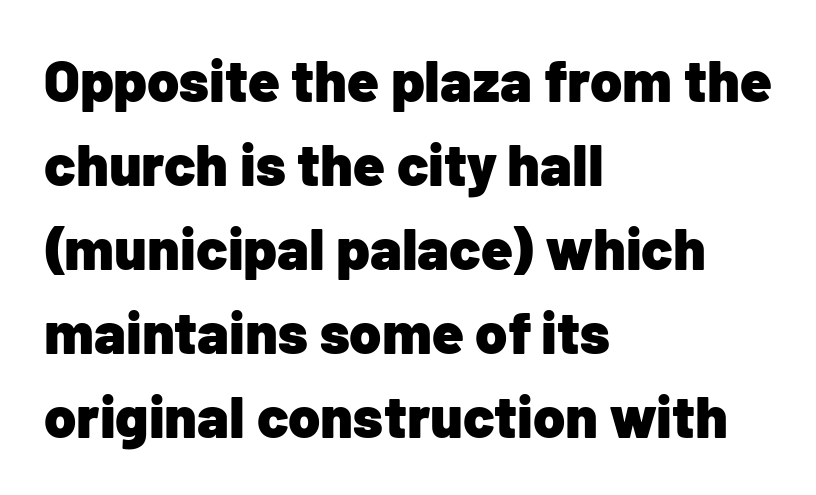
{"serif": "no", "italic": "no", "bold": "yes", "weight": "heavy", "width": "normal", "stroke_contrast": "low", "x_height": "medium", "monospaced": "no", "underline": "no", "align": "left", "line_spacing": "normal", "line_spacing_ratio": 1.45, "letter_spacing": "normal", "letter_spacing_em": 0.0, "glyph_px": 58}
